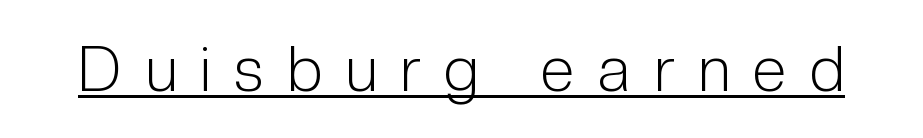
The passage shown is underscored from start to finish. Someone cranked the tracking dial way up on this one. Stems and bowls with no extra thickness — not bold. The rendering uses natural spacing where letterforms have individual widths.
